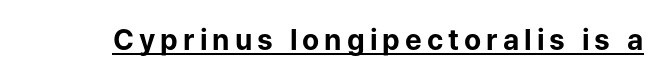
{"serif": "no", "italic": "no", "bold": "yes", "weight": "bold", "width": "normal", "stroke_contrast": "low", "x_height": "medium", "monospaced": "no", "underline": "yes", "glyph_px": 28}
